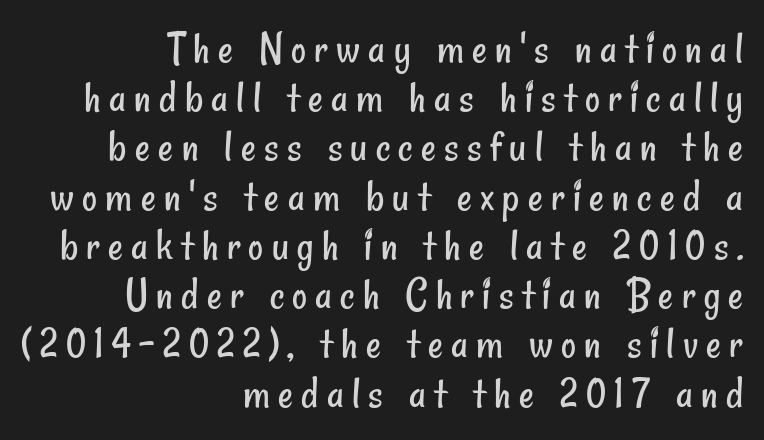
The image shows 46 px regular-weight, condensed sans-serif type; set right-aligned, tight line spacing (1.07x), not underlined; low stroke contrast and a small x-height.
